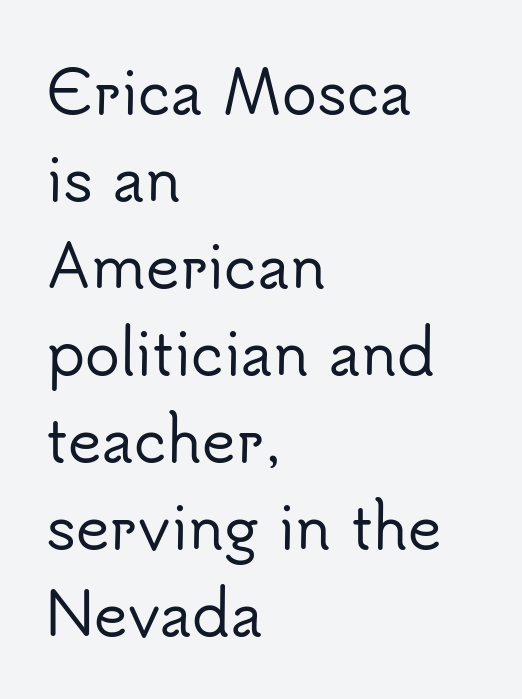
No feet cap the strokes, marking this as sans-serif type. This is roman type, the default non-slanted kind. Note the varied advance widths — an 'i' is clearly narrower than an 'm'. Default kerning and tracking; the words read as compact shapes. Lines of text with bare space underneath.
